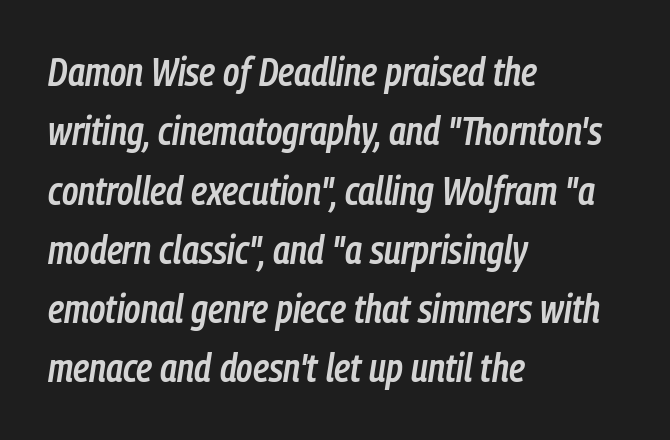
What weight is shown? A semibold, between regular and bold. This sample has the flowing, uneven cadence of proportional lettering. Spacing between characters is what you'd get straight out of the box. Does the leading feel generous? No, just average. The strip under each line holds only bare page.
